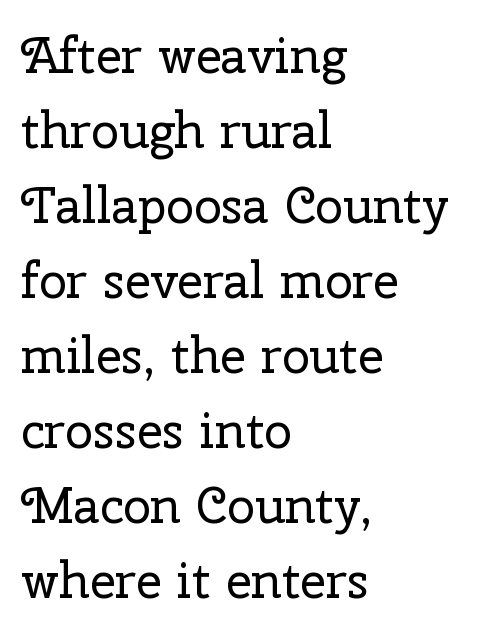
Each letter keeps its own natural width here, so spacing adapts to shape. The weight tops out at a normal text grade. Here the glyphs are tracked normally, forming tight word shapes. Nope, not italic — everything's standing straight. A clean baseline with only descenders dipping below it.
